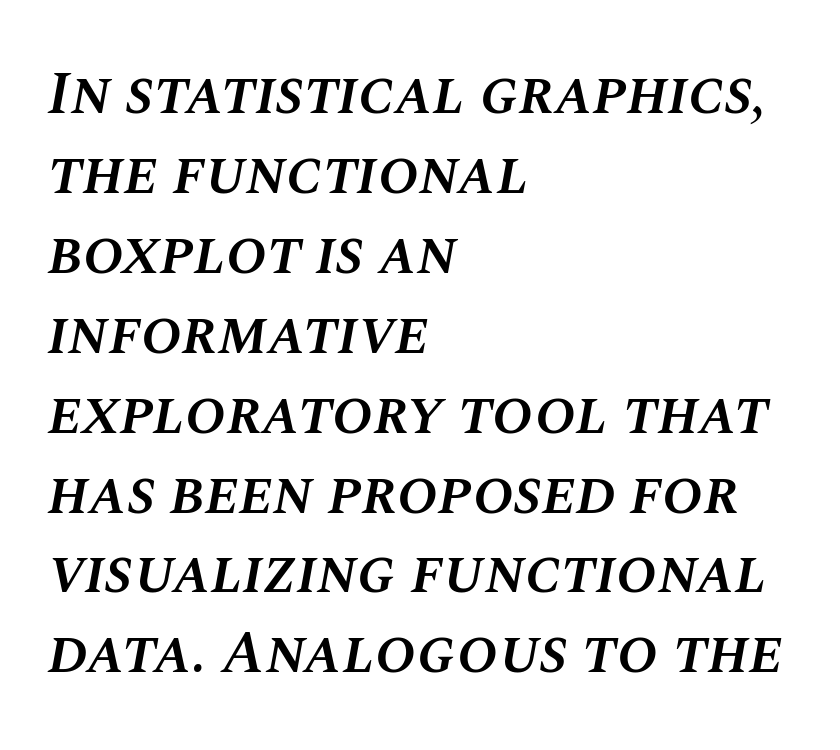
{"italic": "yes", "lean": "right", "slant_degrees": 10, "bold": "semi", "weight": "semibold", "width": "normal", "stroke_contrast": "medium", "x_height": "large", "monospaced": "no", "underline": "no", "align": "left", "line_spacing": "normal", "line_spacing_ratio": 1.31, "letter_spacing": "normal", "letter_spacing_em": 0.0, "glyph_px": 61}
